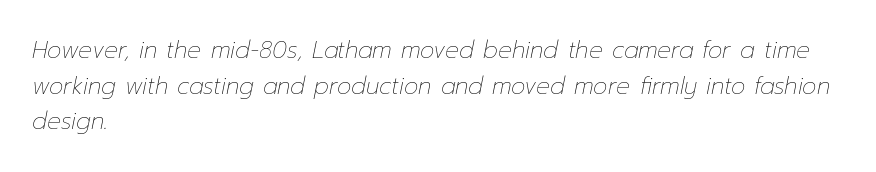
It's the slanting kind of type. Glyph-to-glyph distance matches everyday printed text. Weight: not bold — regular or lighter. Layout note: lines flush left.
